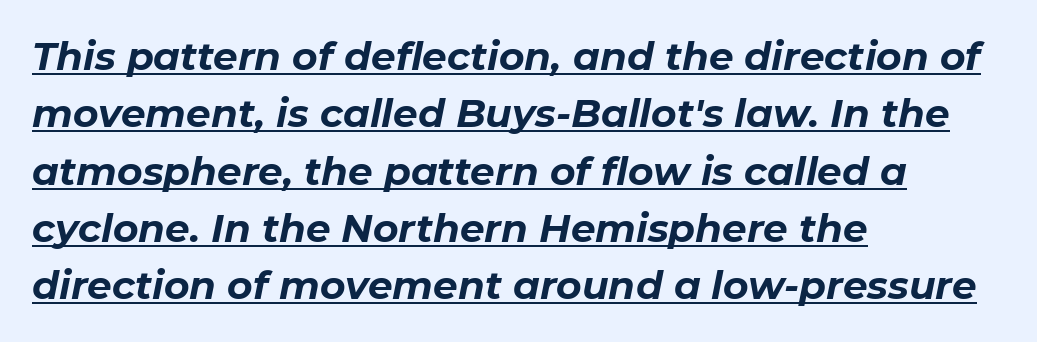
The image shows 39 px bold type, italic (leaning right); set left-aligned, normal line spacing (1.47x), normal letter spacing, underlined; low stroke contrast and a medium x-height.
